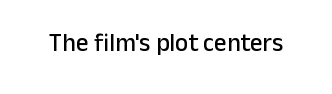
Q: Is the text italic (slanted)? A: No, it is upright.
Q: Is the text underlined? A: No.
Q: Is the spacing between letters normal or unusually wide? A: Normal.
